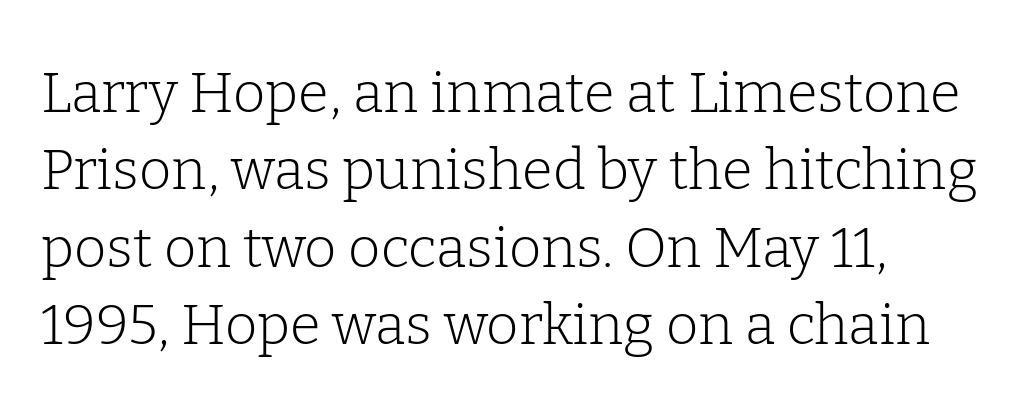
The image shows 56 px light serif type, upright; set normal line spacing (1.38x), normal letter spacing, not underlined; low stroke contrast and a medium x-height.
